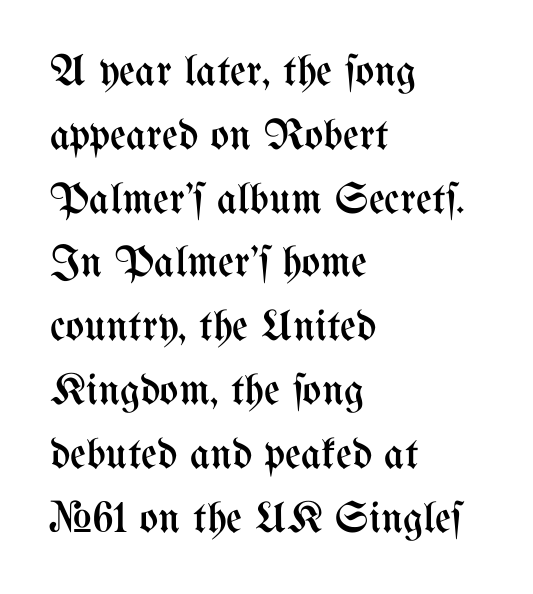
Notice how the stems are strictly vertical — no italics here. The designer left line spacing at the default. Bare-footed words on every line. Glyph-to-glyph distance matches everyday printed text.
